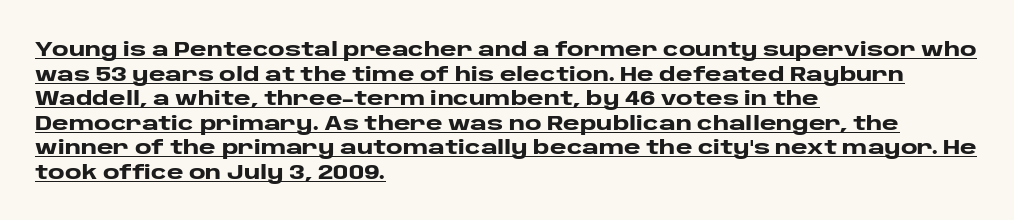
Q: Is the text bold? A: Yes.
Q: Is the text italic (slanted)? A: No, it is upright.
Q: Is the text underlined? A: Yes.
Q: How is the paragraph aligned? A: Left-aligned.
Q: Is the spacing between letters normal or unusually wide? A: Normal.
